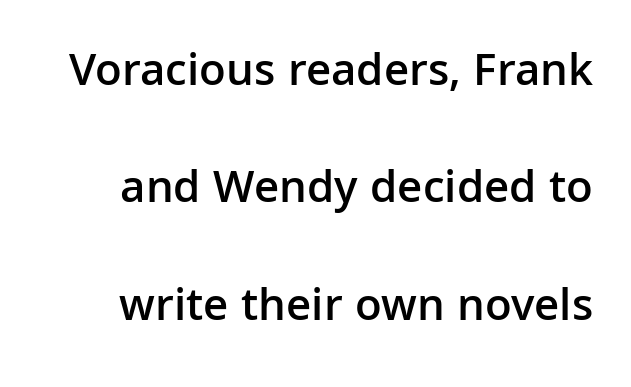
Just letters on the line, the space beneath them empty. Examine the stroke ends and you'll find no serifs. The rendering uses natural spacing where letterforms have individual widths. Emphasis by weight is partial: semibold. Whoever set this chose breathing room over compactness in the vertical rhythm.
